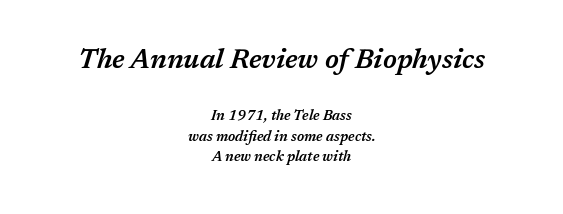
If you folded the block vertically in half, each line would mirror itself in length. Standard letterfit; no display-style spreading of the glyphs. The gap between lines stays unmarked. This sample keeps an unexceptional amount of space between lines. Would a proofreader flag this as italicized? Yes. The font is running at a semibold setting, under full bold.
